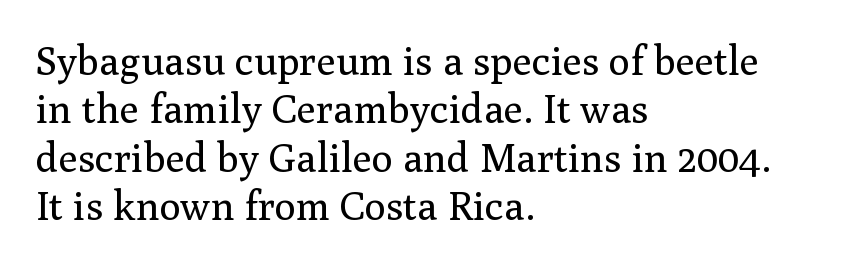
{"serif": "yes", "italic": "no", "bold": "no", "weight": "regular", "width": "normal", "stroke_contrast": "medium", "x_height": "medium", "monospaced": "no", "underline": "no", "align": "left", "line_spacing_ratio": 1.21, "letter_spacing": "normal", "letter_spacing_em": 0.0, "glyph_px": 40}
